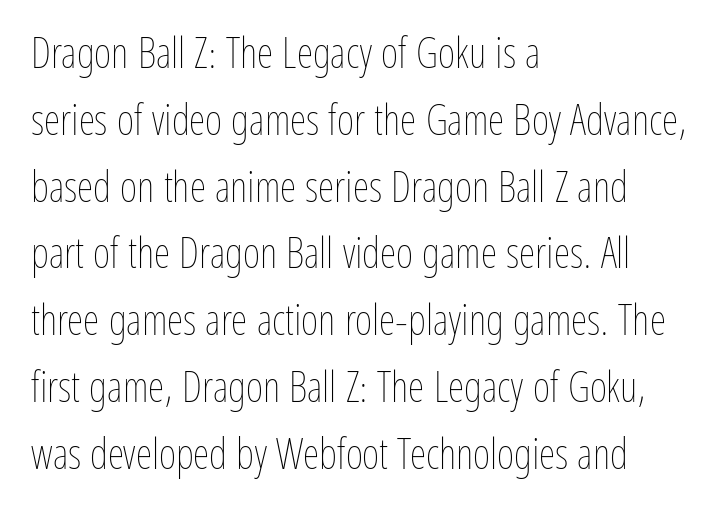
{"italic": "no", "bold": "no", "weight": "thin", "width": "condensed", "stroke_contrast": "low", "x_height": "medium", "monospaced": "no", "underline": "no", "align": "left", "line_spacing": "normal", "line_spacing_ratio": 1.59, "letter_spacing": "normal", "letter_spacing_em": 0.0, "glyph_px": 42}
